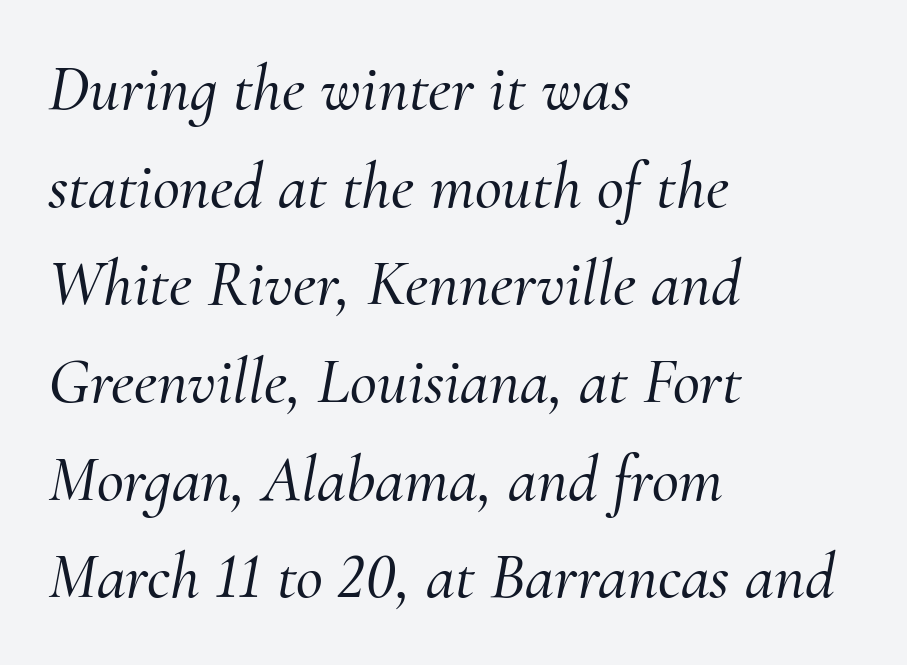
Little horizontal feet cap the strokes, marking this as serif type. The passage shown stacks its lines at a standard gap. Plain, unruled lines of type. Where is the straight margin? On the left. When letters slant like this, we call the style italic. Tracking here is standard; glyphs follow each other at the usual distance.
